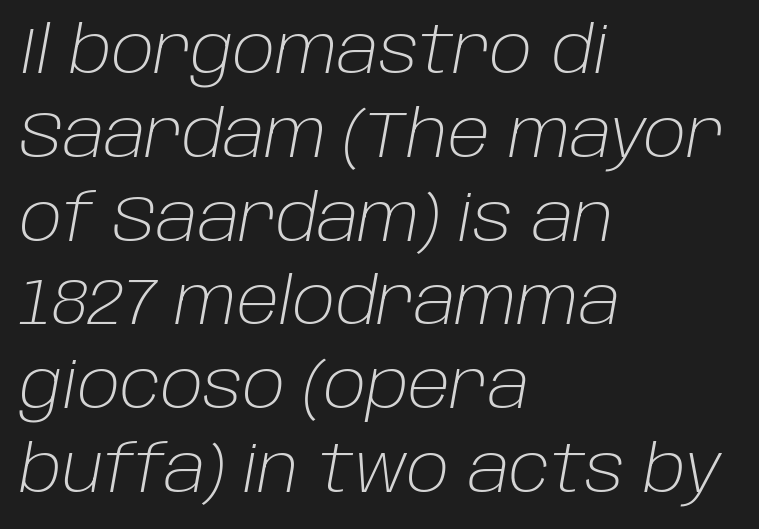
Q: Is the text bold? A: No.
Q: Is the text italic (slanted)? A: Yes, it leans right by about 10 degrees.
Q: Is the text underlined? A: No.
Q: How is the paragraph aligned? A: Left-aligned.
Q: Is the spacing between letters normal or unusually wide? A: Normal.
Q: Is the spacing between lines tight, normal or loose? A: Normal.
Q: Width (condensed, normal, or wide)? A: Normal.
Q: Stroke contrast? A: Low.
Q: x-height? A: Large.
Q: Monospaced? A: No.
